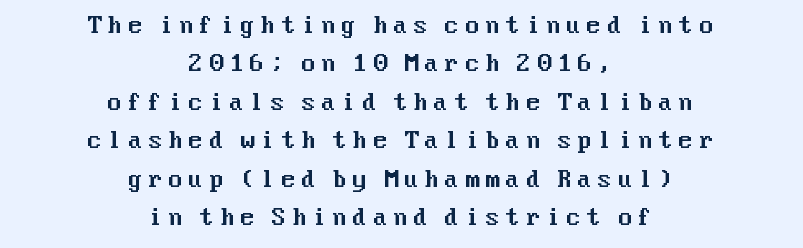
Q: Is the text italic (slanted)? A: No, it is upright.
Q: Is the text underlined? A: No.
Q: How is the paragraph aligned? A: Centered.
Q: Is the spacing between letters normal or unusually wide? A: Unusually wide.
